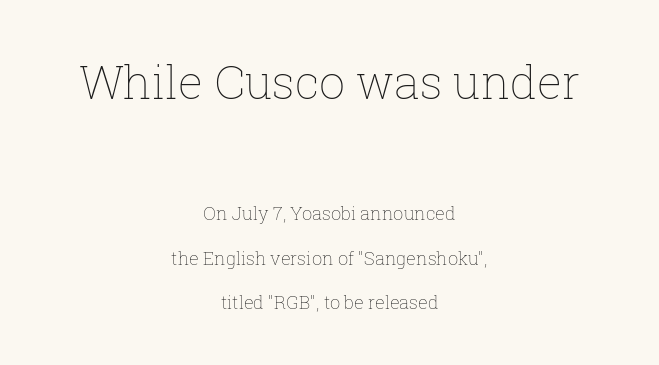
The image shows 46 px thin type, upright; set centered, loose line spacing (2.48x), normal letter spacing, not underlined; the first (top) block is 2.56x larger; low stroke contrast and a medium x-height.
